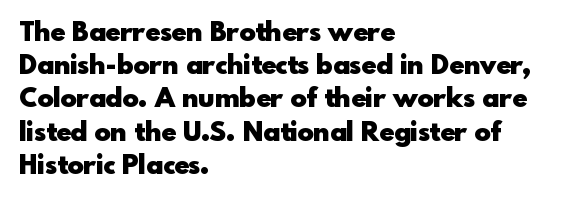
{"italic": "no", "bold": "yes", "underline": "no", "align": "left", "line_spacing_ratio": 1.23, "letter_spacing": "normal", "letter_spacing_em": 0.0, "glyph_px": 27}
